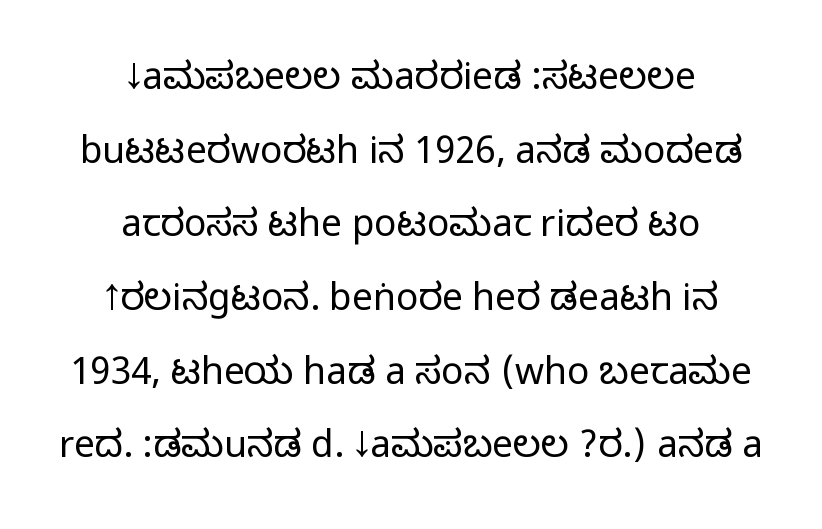
Q: Is the text italic (slanted)? A: No, it is upright.
Q: Is the typeface a serif or a sans-serif typeface? A: Sans-serif.
Q: Is the text underlined? A: No.
Q: How is the paragraph aligned? A: Centered.
Q: Is the spacing between letters normal or unusually wide? A: Normal.
Q: Is the spacing between lines tight, normal or loose? A: Loose.
Q: Width (condensed, normal, or wide)? A: Condensed.
Q: Stroke contrast? A: Medium.
Q: Monospaced? A: No.
